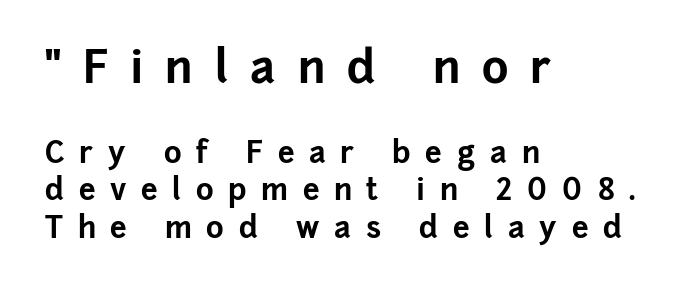
{"serif": "no", "italic": "no", "bold": "yes", "weight": "bold", "width": "normal", "stroke_contrast": "low", "x_height": "medium", "monospaced": "no", "underline": "no", "align": "left", "line_spacing": "normal", "line_spacing_ratio": 1.26, "letter_spacing": "wide", "letter_spacing_em": 0.49, "larger_block": "first", "size_ratio": 1.5, "glyph_px": 45}
